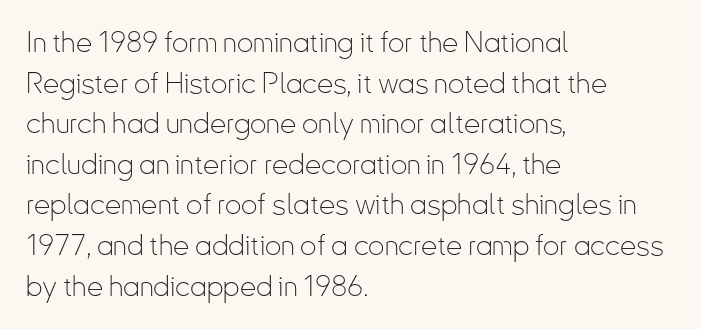
Q: Is the text bold? A: No.
Q: Is the text italic (slanted)? A: No, it is upright.
Q: Is the typeface a serif or a sans-serif typeface? A: Sans-serif.
Q: Is the text underlined? A: No.
Q: How is the paragraph aligned? A: Left-aligned.
Q: Is the spacing between letters normal or unusually wide? A: Normal.
Q: Is the spacing between lines tight, normal or loose? A: Normal.
Q: Width (condensed, normal, or wide)? A: Condensed.
Q: Stroke contrast? A: Low.
Q: x-height? A: Small.
Q: Monospaced? A: No.
